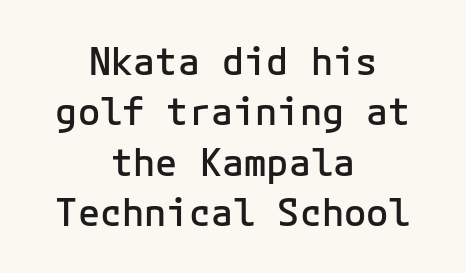
Does extra space separate the letters? No, they use regular spacing. Where is the straight margin? There isn't one; the lines are centered. Letters rest on an invisible, unmarked baseline. This is roman type, the default non-slanted kind. Spacing verdict: monospaced, one width for all characters.
